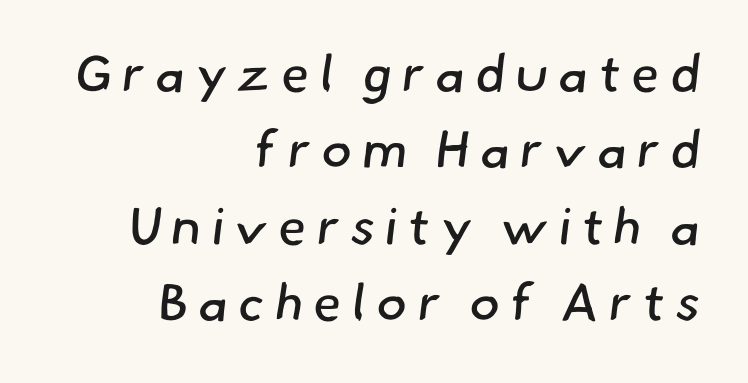
Q: Is the text bold? A: No.
Q: Is the typeface a serif or a sans-serif typeface? A: Sans-serif.
Q: Is the text underlined? A: No.
Q: How is the paragraph aligned? A: Right-aligned.
Q: Is the spacing between lines tight, normal or loose? A: Normal.
Q: Width (condensed, normal, or wide)? A: Normal.
Q: Stroke contrast? A: Low.
Q: x-height? A: Small.
Q: Monospaced? A: No.
